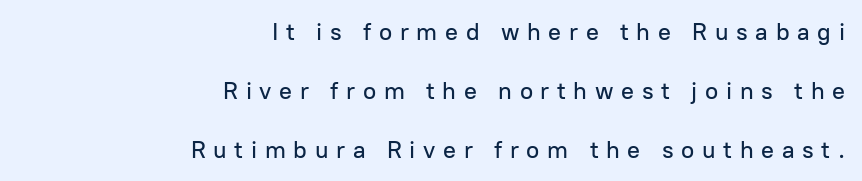
Does the copy run flush right? Yes — the right margin is perfectly even. Characters remain perfectly vertical along every line. Rows of type keep a wide berth in the vertical direction. Beneath every word, the page is bare. The type is letterspaced generously, with wide tracking.
